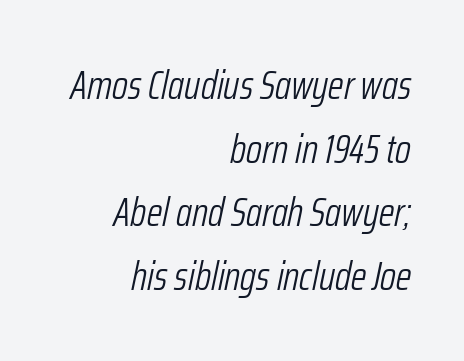
Q: Is the text bold? A: No.
Q: Is the text italic (slanted)? A: Yes, it leans right by about 12 degrees.
Q: Is the text underlined? A: No.
Q: How is the paragraph aligned? A: Right-aligned.
Q: Is the spacing between letters normal or unusually wide? A: Normal.
Q: Is the spacing between lines tight, normal or loose? A: Normal.
Q: Width (condensed, normal, or wide)? A: Condensed.
Q: Stroke contrast? A: Low.
Q: x-height? A: Medium.
Q: Monospaced? A: No.
